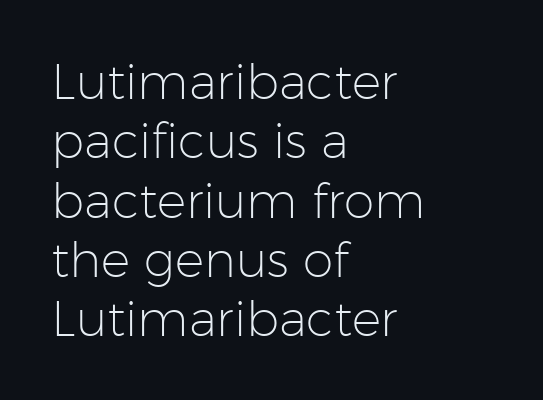
Q: Is the text bold? A: No.
Q: Is the text italic (slanted)? A: No, it is upright.
Q: Is the typeface a serif or a sans-serif typeface? A: Sans-serif.
Q: Is the text underlined? A: No.
Q: How is the paragraph aligned? A: Left-aligned.
Q: Is the spacing between letters normal or unusually wide? A: Normal.
Q: Width (condensed, normal, or wide)? A: Normal.
Q: Stroke contrast? A: Low.
Q: x-height? A: Medium.
Q: Monospaced? A: No.
